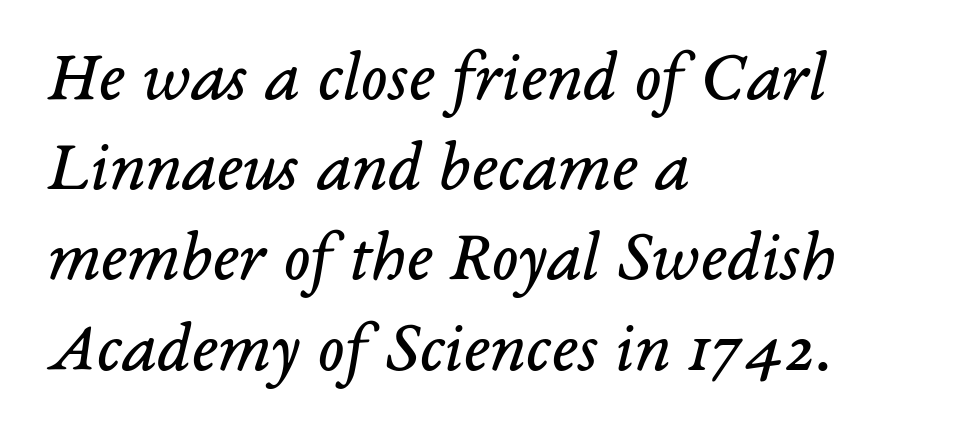
No word sits above an underline. Does the copy run flush right? No — it runs flush left. The weight tops out at a normal text grade. Leading: standard.
